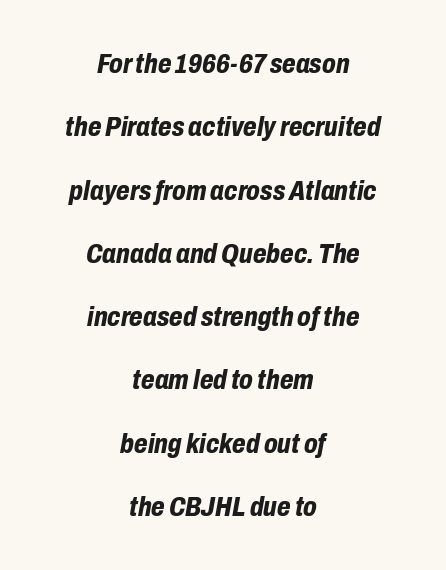
{"italic": "yes", "lean": "right", "slant_degrees": 10, "bold": "yes", "weight": "bold", "width": "condensed", "stroke_contrast": "low", "x_height": "medium", "monospaced": "no", "underline": "no", "align": "center", "line_spacing": "loose", "line_spacing_ratio": 2.26, "letter_spacing": "normal", "letter_spacing_em": 0.0, "glyph_px": 28}
